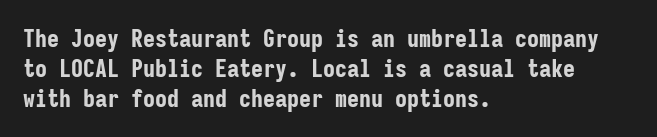
Every character sits straight up, as roman type does. This rendering uses left alignment, leaving the right contour irregular. Letters rest on an invisible, unmarked baseline. The passage shown has conventional tracking throughout. Pretty heavy lettering here — definitely bold.
